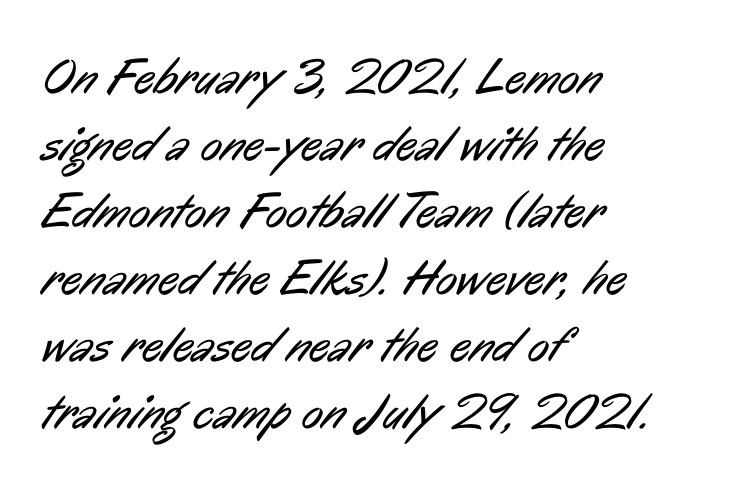
The image shows 50 px regular-weight, condensed sans-serif type; set left-aligned, normal line spacing (1.34x), normal letter spacing, not underlined; low stroke contrast and a medium x-height.
